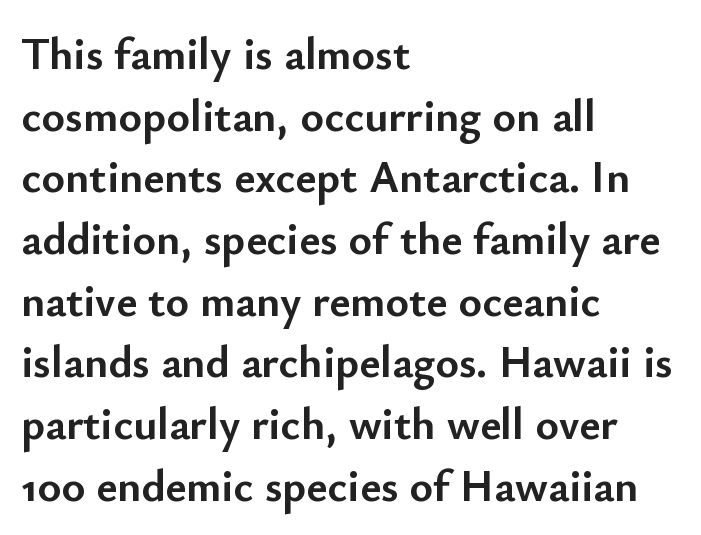
{"serif": "no", "italic": "no", "bold": "yes", "weight": "semibold", "width": "normal", "stroke_contrast": "low", "x_height": "small", "monospaced": "no", "underline": "no", "align": "left", "line_spacing": "normal", "line_spacing_ratio": 1.37, "letter_spacing": "normal", "letter_spacing_em": 0.0, "glyph_px": 45}
